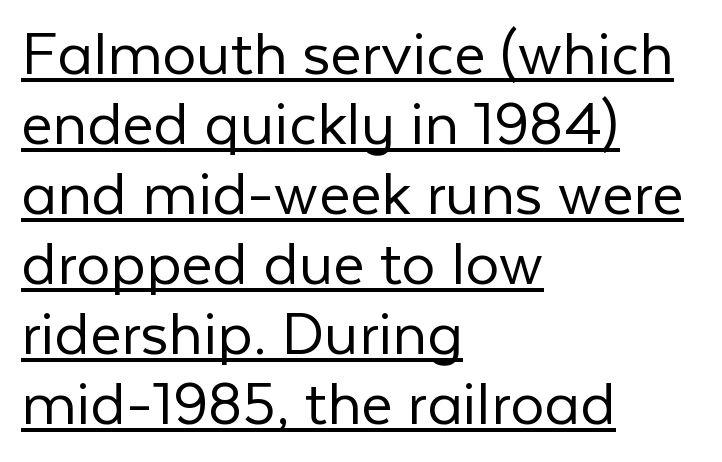
{"serif": "no", "italic": "no", "bold": "no", "weight": "light", "width": "normal", "stroke_contrast": "low", "x_height": "medium", "monospaced": "no", "underline": "yes", "align": "left", "line_spacing": "tight", "line_spacing_ratio": 1.03, "letter_spacing": "normal", "letter_spacing_em": 0.0, "glyph_px": 68}
